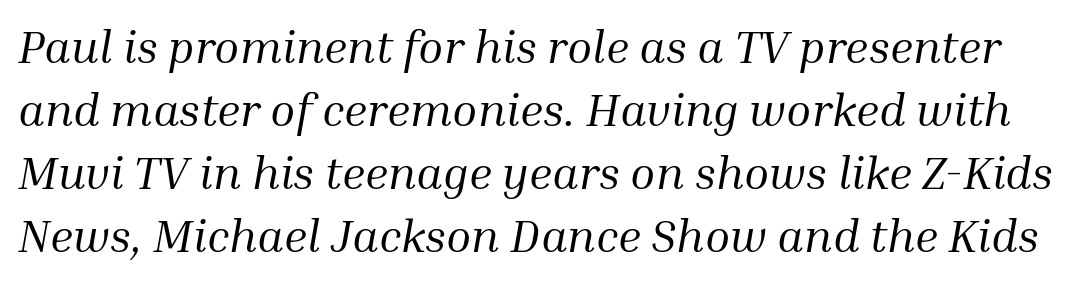
Q: Is the text bold? A: No.
Q: Is the text italic (slanted)? A: Yes, it leans right by about 10 degrees.
Q: Is the typeface a serif or a sans-serif typeface? A: Serif.
Q: Is the text underlined? A: No.
Q: Is the spacing between letters normal or unusually wide? A: Normal.
Q: Is the spacing between lines tight, normal or loose? A: Normal.
Q: Width (condensed, normal, or wide)? A: Normal.
Q: Stroke contrast? A: Medium.
Q: x-height? A: Medium.
Q: Monospaced? A: No.
